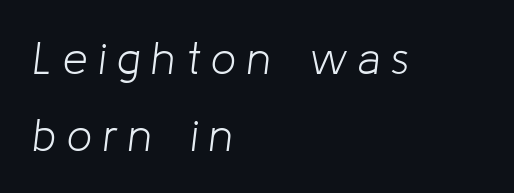
Q: Is the text bold? A: No.
Q: Is the text italic (slanted)? A: Yes, it leans right by about 8 degrees.
Q: Is the text underlined? A: No.
Q: How is the paragraph aligned? A: Left-aligned.
Q: Is the spacing between letters normal or unusually wide? A: Unusually wide.
Q: Width (condensed, normal, or wide)? A: Normal.
Q: Stroke contrast? A: Low.
Q: x-height? A: Medium.
Q: Monospaced? A: No.
